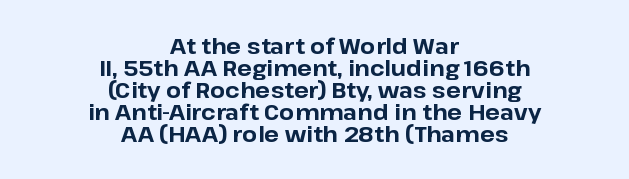
The image shows 22 px bold type, upright; set centered, tight line spacing (1.0x), normal letter spacing, not underlined.
